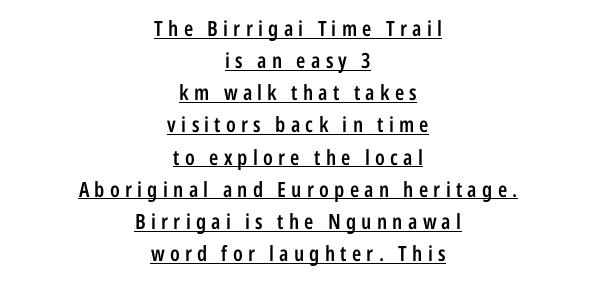
{"italic": "no", "bold": "semi", "underline": "yes", "align": "center", "line_spacing": "normal", "line_spacing_ratio": 1.53, "letter_spacing": "wide", "letter_spacing_em": 0.25, "glyph_px": 21}
